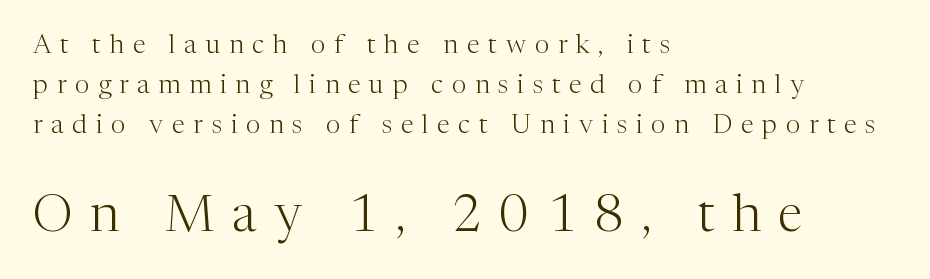
{"serif": "yes", "italic": "no", "bold": "no", "weight": "light", "width": "normal", "stroke_contrast": "medium", "x_height": "medium", "monospaced": "no", "underline": "no", "align": "left", "line_spacing": "normal", "line_spacing_ratio": 1.53, "letter_spacing": "wide", "letter_spacing_em": 0.34, "larger_block": "second", "size_ratio": 1.96, "glyph_px": 51}
